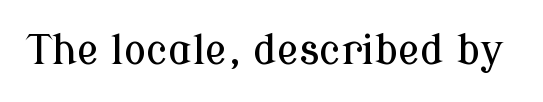
{"serif": "yes", "italic": "no", "width": "normal", "stroke_contrast": "low", "x_height": "medium", "monospaced": "no", "underline": "no", "letter_spacing": "normal", "letter_spacing_em": 0.0, "glyph_px": 41}
